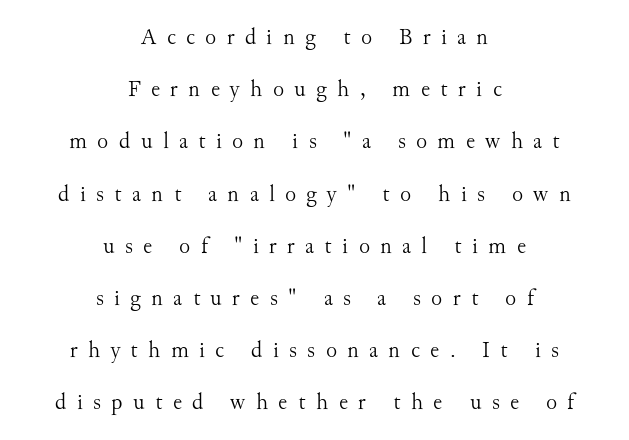
These lines stack symmetrically, like a column narrowing and widening about its center. Ink coverage per letter is moderate at most. This sample trades compactness for vertical openness between lines. This is roman type, the default non-slanted kind. The gap between lines stays unmarked.
